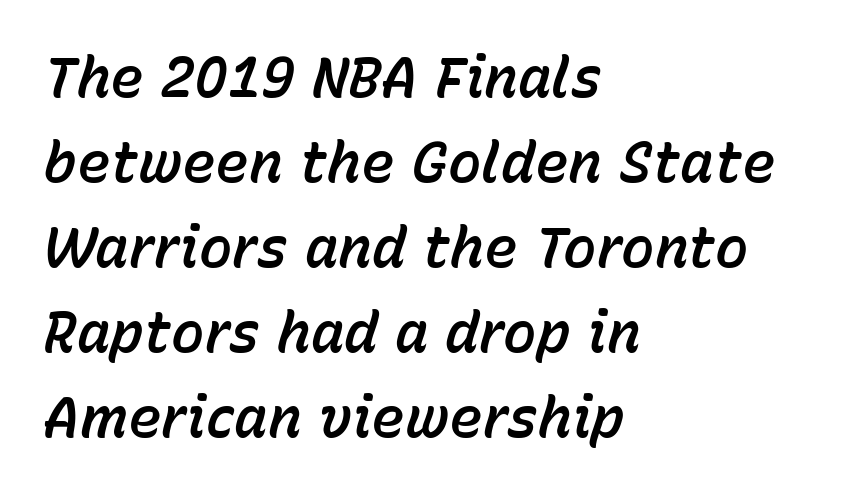
Q: Is the text italic (slanted)? A: Yes, it leans right by about 15 degrees.
Q: Is the text underlined? A: No.
Q: How is the paragraph aligned? A: Left-aligned.
Q: Is the spacing between letters normal or unusually wide? A: Normal.
Q: Is the spacing between lines tight, normal or loose? A: Normal.
Q: Width (condensed, normal, or wide)? A: Normal.
Q: Stroke contrast? A: Low.
Q: x-height? A: Medium.
Q: Monospaced? A: No.
